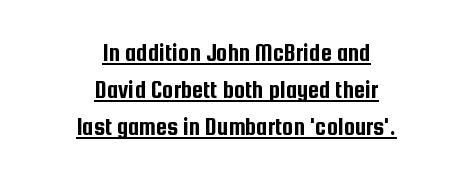
{"italic": "no", "underline": "yes", "align": "center", "line_spacing": "normal", "line_spacing_ratio": 1.48, "letter_spacing": "normal", "letter_spacing_em": 0.0, "glyph_px": 25}
